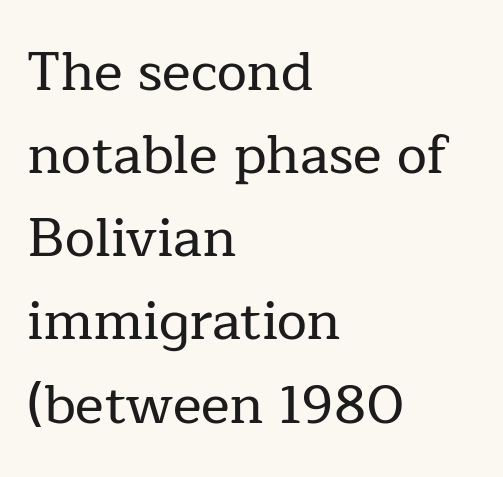
Q: Is the text italic (slanted)? A: No, it is upright.
Q: Is the typeface a serif or a sans-serif typeface? A: Serif.
Q: Is the text underlined? A: No.
Q: How is the paragraph aligned? A: Left-aligned.
Q: Is the spacing between letters normal or unusually wide? A: Normal.
Q: Is the spacing between lines tight, normal or loose? A: Normal.
Q: Width (condensed, normal, or wide)? A: Normal.
Q: Stroke contrast? A: Low.
Q: x-height? A: Medium.
Q: Monospaced? A: No.
